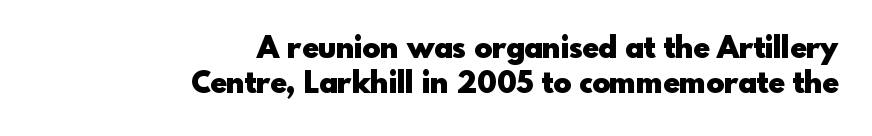
The image shows 30 px heavy sans-serif type, upright; set right-aligned, line spacing 1.18x, normal letter spacing, not underlined; a small x-height.
